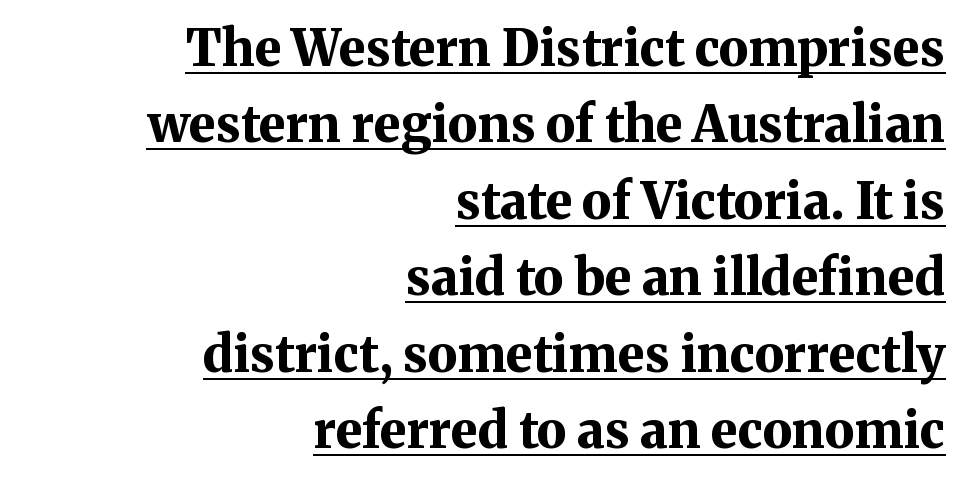
Q: Is the text bold? A: Yes.
Q: Is the text italic (slanted)? A: No, it is upright.
Q: Is the typeface a serif or a sans-serif typeface? A: Serif.
Q: Is the text underlined? A: Yes.
Q: How is the paragraph aligned? A: Right-aligned.
Q: Is the spacing between letters normal or unusually wide? A: Normal.
Q: Is the spacing between lines tight, normal or loose? A: Normal.
Q: Width (condensed, normal, or wide)? A: Normal.
Q: Stroke contrast? A: Medium.
Q: x-height? A: Medium.
Q: Monospaced? A: No.
